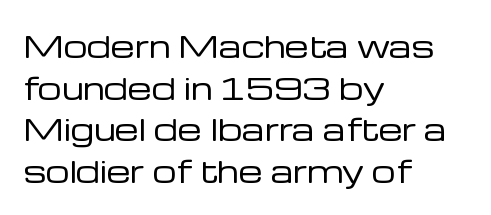
{"serif": "no", "italic": "no", "bold": "no", "weight": "regular", "width": "normal", "stroke_contrast": "low", "x_height": "medium", "monospaced": "no", "underline": "no", "align": "left", "line_spacing": "normal", "line_spacing_ratio": 1.39, "letter_spacing": "normal", "letter_spacing_em": 0.0, "glyph_px": 30}
